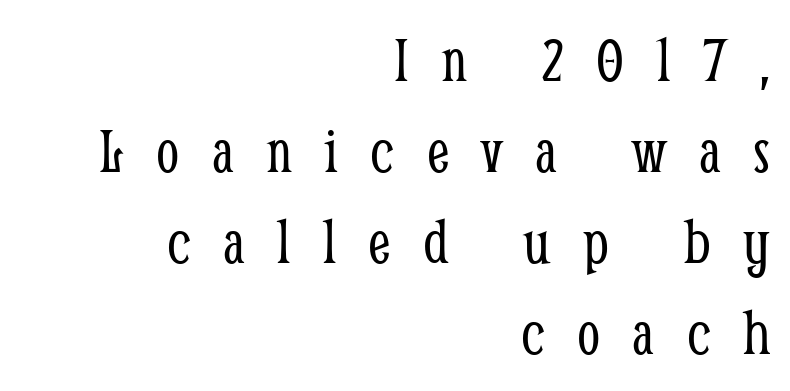
Q: Is the text bold? A: No.
Q: Is the text italic (slanted)? A: No, it is upright.
Q: Is the typeface a serif or a sans-serif typeface? A: Serif.
Q: Is the text underlined? A: No.
Q: How is the paragraph aligned? A: Right-aligned.
Q: Is the spacing between letters normal or unusually wide? A: Unusually wide.
Q: Is the spacing between lines tight, normal or loose? A: Normal.
Q: Width (condensed, normal, or wide)? A: Condensed.
Q: Stroke contrast? A: Low.
Q: x-height? A: Medium.
Q: Monospaced? A: No.
